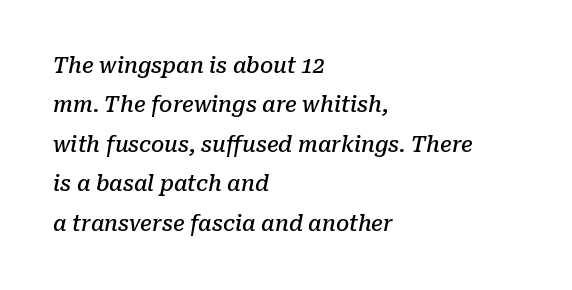
Is the block centered? No — it sits flush against the left margin. Plain, unruled lines of type. The passage shown leans; its letterforms are oblique. Emphasis by weight is partial: semibold. A typesetter would call this zero additional tracking.
